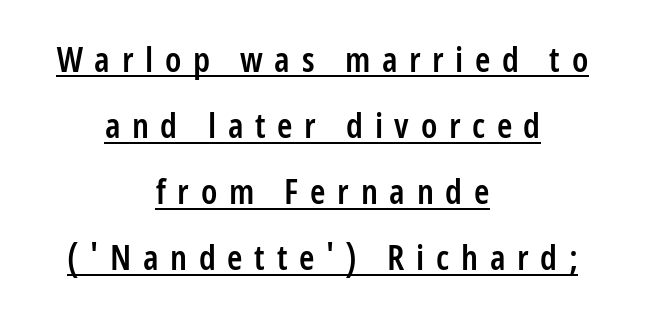
The image shows 35 px semibold, condensed sans-serif type, upright; set centered, line spacing 1.89x, unusually wide letter spacing (+0.33 em), underlined; low stroke contrast and a medium x-height.
